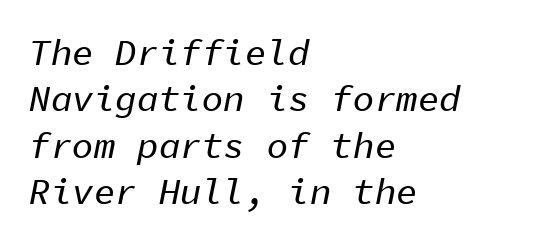
Q: Is the text italic (slanted)? A: Yes, it leans right by about 11 degrees.
Q: Is the text underlined? A: No.
Q: How is the paragraph aligned? A: Left-aligned.
Q: Is the spacing between letters normal or unusually wide? A: Normal.
Q: Is the spacing between lines tight, normal or loose? A: Normal.
Q: Width (condensed, normal, or wide)? A: Normal.
Q: Stroke contrast? A: Low.
Q: x-height? A: Medium.
Q: Monospaced? A: Yes.
